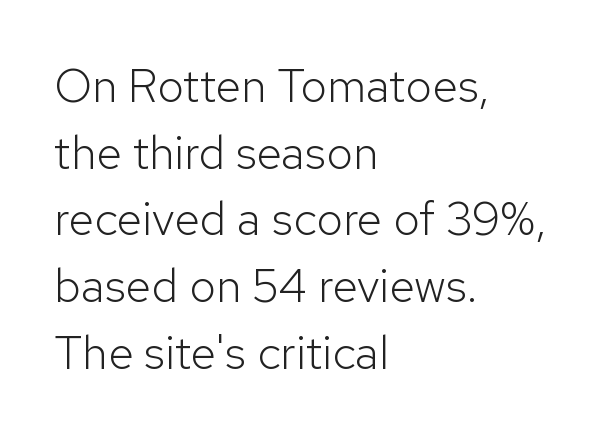
Q: Is the text bold? A: No.
Q: Is the text italic (slanted)? A: No, it is upright.
Q: Is the typeface a serif or a sans-serif typeface? A: Sans-serif.
Q: Is the text underlined? A: No.
Q: How is the paragraph aligned? A: Left-aligned.
Q: Is the spacing between letters normal or unusually wide? A: Normal.
Q: Is the spacing between lines tight, normal or loose? A: Normal.
Q: Width (condensed, normal, or wide)? A: Normal.
Q: Stroke contrast? A: Low.
Q: x-height? A: Medium.
Q: Monospaced? A: No.
